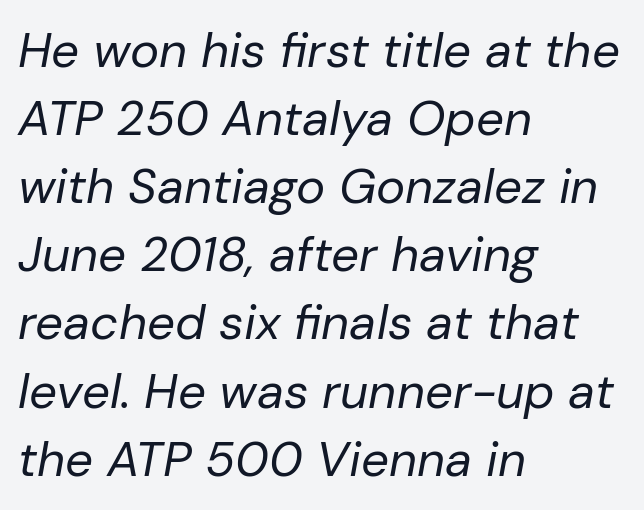
{"italic": "yes", "lean": "right", "slant_degrees": 10, "bold": "no", "weight": "regular", "width": "normal", "stroke_contrast": "low", "x_height": "medium", "monospaced": "no", "underline": "no", "align": "left", "line_spacing": "normal", "line_spacing_ratio": 1.39, "letter_spacing": "normal", "letter_spacing_em": 0.0, "glyph_px": 49}
